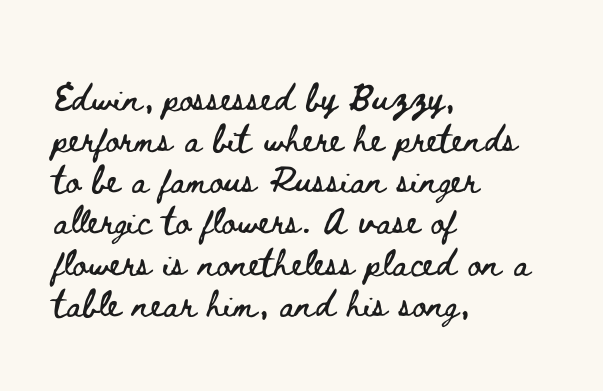
{"width": "wide", "stroke_contrast": "low", "x_height": "small", "monospaced": "no", "underline": "no", "align": "left", "line_spacing_ratio": 1.21, "letter_spacing": "normal", "letter_spacing_em": 0.0, "glyph_px": 34}
